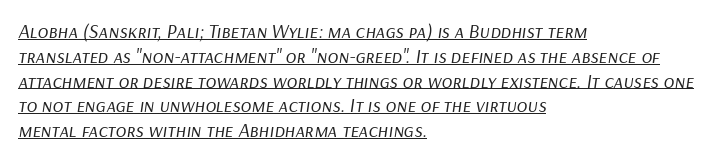
The image shows 20 px text type, italic (leaning right); set left-aligned, line spacing 1.24x, normal letter spacing, underlined.
